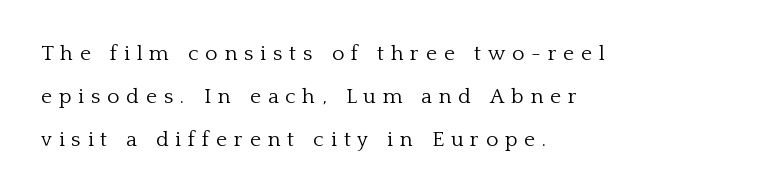
The image shows 21 px text type, upright; set left-aligned, loose line spacing (2.05x), unusually wide letter spacing (+0.33 em), not underlined.
